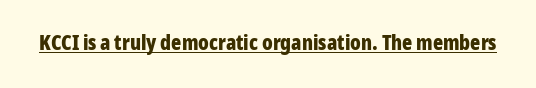
{"italic": "no", "bold": "yes", "underline": "yes", "letter_spacing": "normal", "letter_spacing_em": 0.0, "glyph_px": 21}
